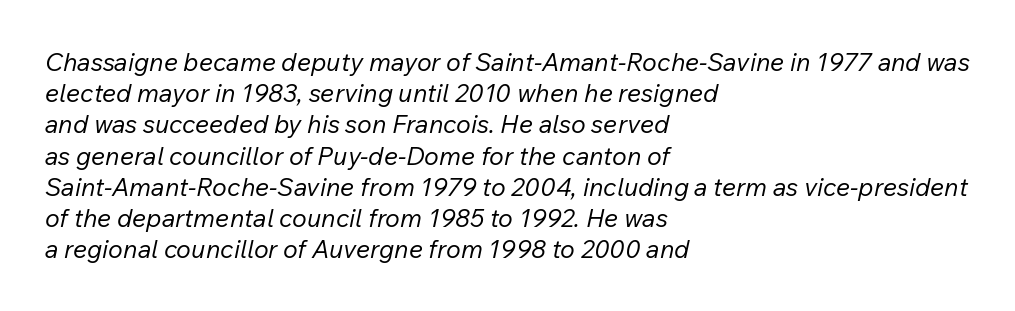
The image shows 25 px text type, italic (leaning right); set left-aligned, normal line spacing (1.25x), normal letter spacing, not underlined.
